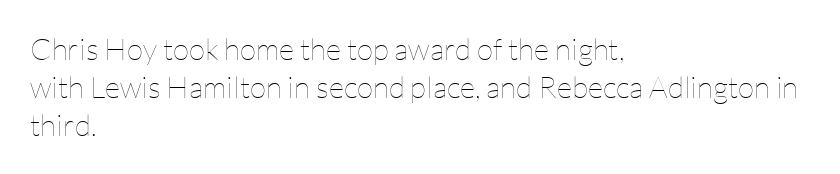
{"italic": "no", "bold": "no", "weight": "thin", "width": "normal", "stroke_contrast": "low", "x_height": "medium", "monospaced": "no", "underline": "no", "align": "left", "line_spacing": "normal", "line_spacing_ratio": 1.27, "letter_spacing": "normal", "letter_spacing_em": 0.0, "glyph_px": 30}
